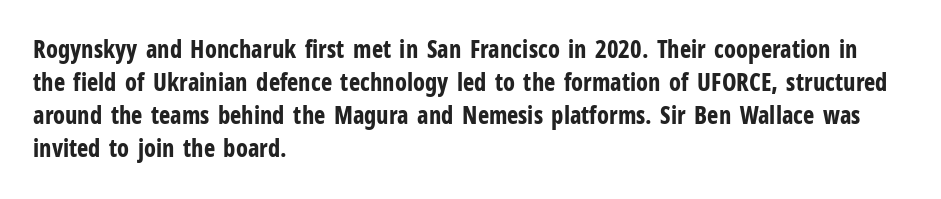
Q: Is the text bold? A: Yes.
Q: Is the text italic (slanted)? A: No, it is upright.
Q: Is the text underlined? A: No.
Q: How is the paragraph aligned? A: Left-aligned.
Q: Is the spacing between letters normal or unusually wide? A: Normal.
Q: Is the spacing between lines tight, normal or loose? A: Normal.
